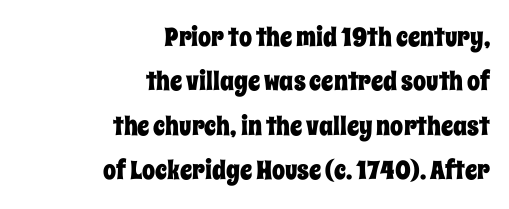
Check the space under the baseline: it is left empty. These lines stack with their right ends in a neat column. How are the letters spaced? Ordinarily, with no added tracking. Designer's note — italics off, roman on.
